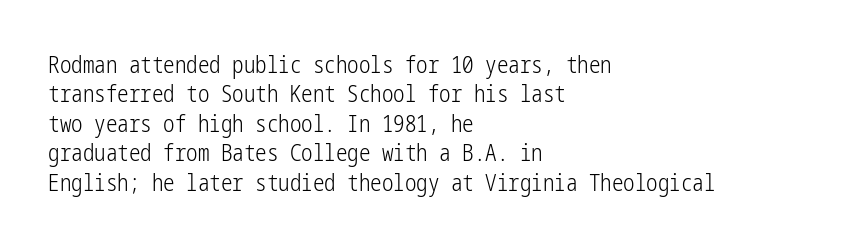
{"italic": "no", "bold": "no", "underline": "no", "align": "left", "line_spacing": "normal", "line_spacing_ratio": 1.28, "letter_spacing": "normal", "letter_spacing_em": 0.0, "glyph_px": 23}
